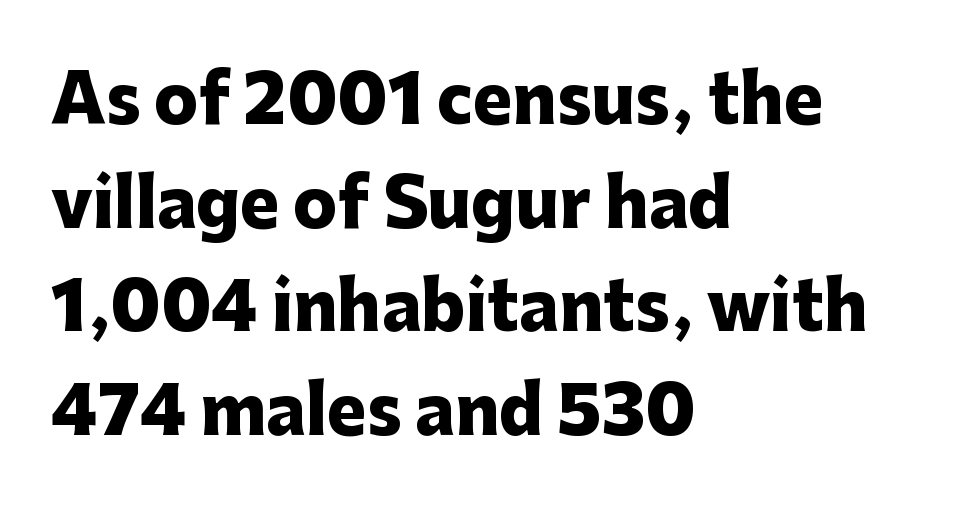
The image shows 66 px heavy sans-serif type, upright; set left-aligned, normal line spacing (1.57x), normal letter spacing, not underlined; low stroke contrast and a medium x-height.
